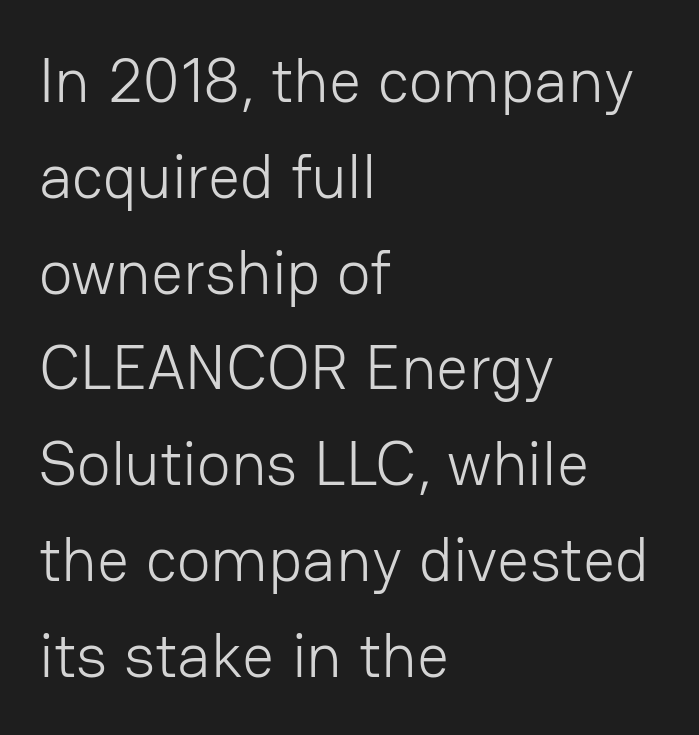
The image shows 63 px light sans-serif type, upright; set left-aligned, normal line spacing (1.52x), normal letter spacing, not underlined; low stroke contrast and a medium x-height.
